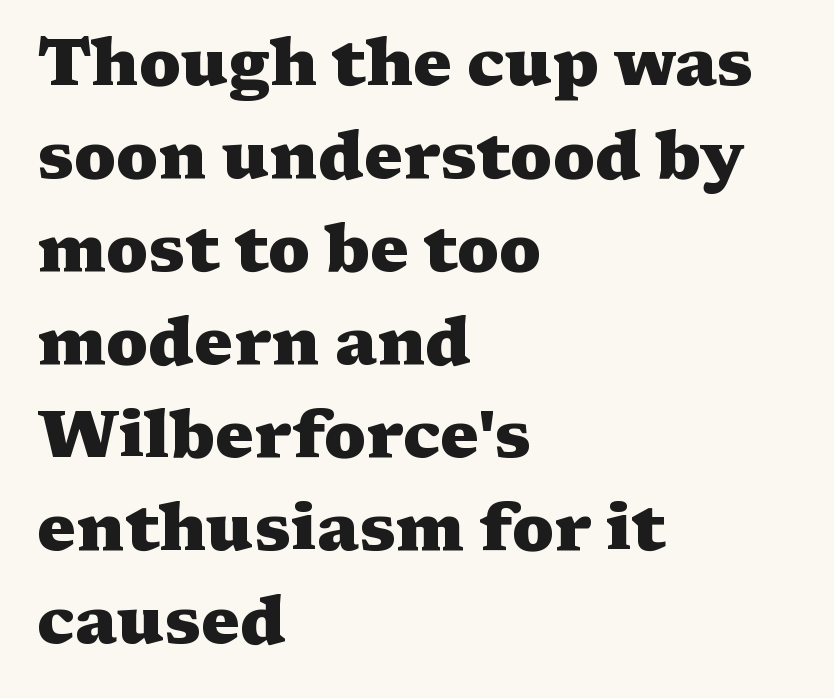
The image shows 65 px heavy, wide serif type, upright; set left-aligned, normal line spacing (1.43x), normal letter spacing, not underlined; medium stroke contrast and a medium x-height.
